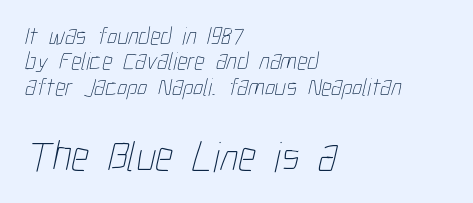
The image shows 43 px thin, condensed type; set left-aligned, tight line spacing (1.02x), normal letter spacing, not underlined; the second (bottom) block is 1.72x larger; low stroke contrast and a medium x-height.
